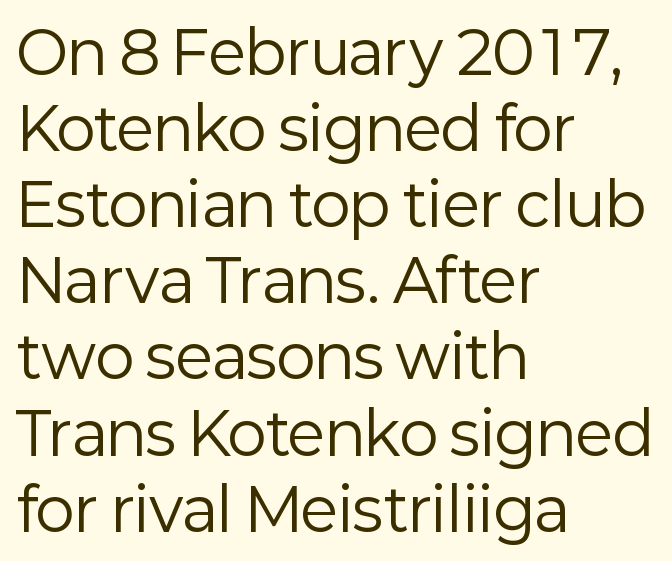
The image shows 59 px regular-weight sans-serif type, upright; set left-aligned, normal line spacing (1.29x), normal letter spacing, not underlined; low stroke contrast and a medium x-height.
